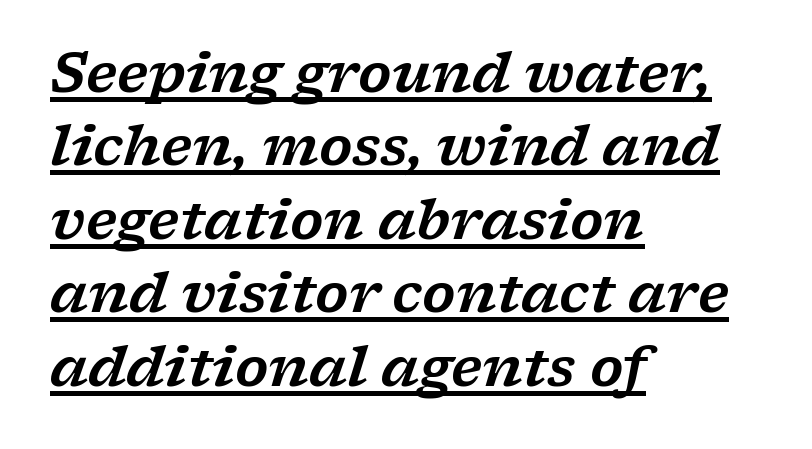
The image shows 54 px wide serif type, italic (leaning right); set left-aligned, normal line spacing (1.36x), normal letter spacing, underlined; low stroke contrast and a medium x-height.
